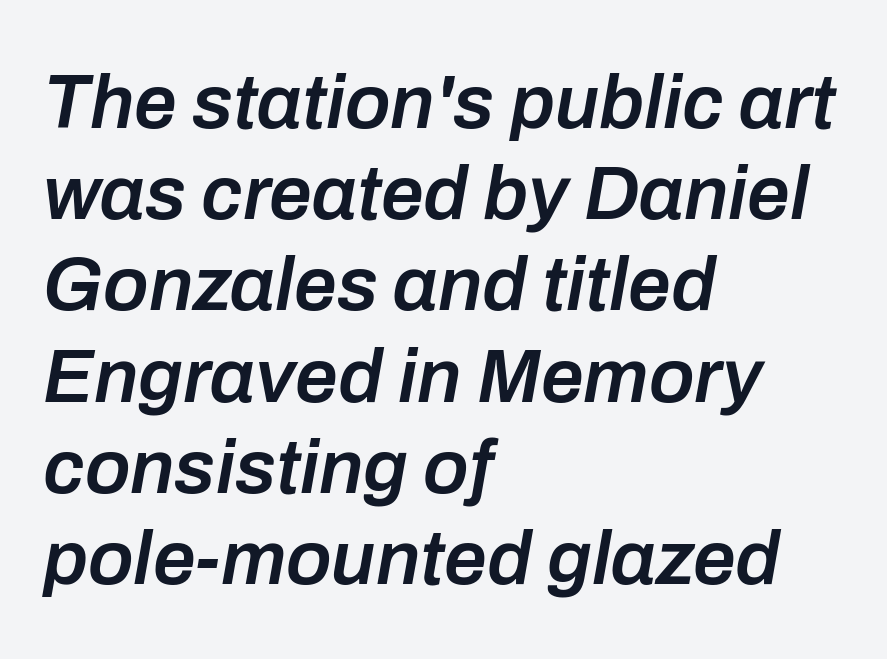
Q: Is the text bold? A: Semi-bold.
Q: Is the text italic (slanted)? A: Yes, it leans right by about 10 degrees.
Q: Is the text underlined? A: No.
Q: How is the paragraph aligned? A: Left-aligned.
Q: Is the spacing between letters normal or unusually wide? A: Normal.
Q: Width (condensed, normal, or wide)? A: Normal.
Q: Stroke contrast? A: Low.
Q: x-height? A: Medium.
Q: Monospaced? A: No.
